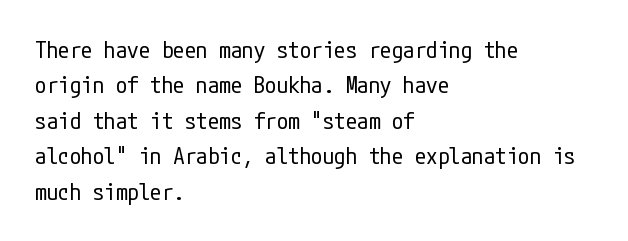
The image shows 23 px text type, upright; set left-aligned, normal line spacing (1.54x), normal letter spacing, not underlined.
